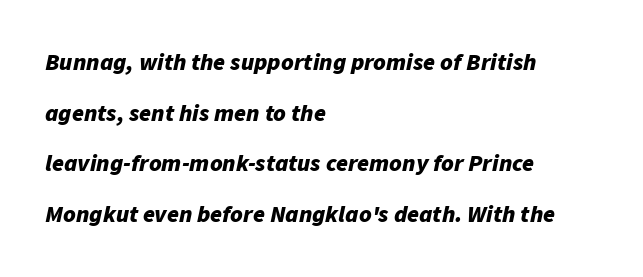
Q: Is the text bold? A: Yes.
Q: Is the text italic (slanted)? A: Yes, it leans right by about 11 degrees.
Q: Is the text underlined? A: No.
Q: How is the paragraph aligned? A: Left-aligned.
Q: Is the spacing between letters normal or unusually wide? A: Normal.
Q: Is the spacing between lines tight, normal or loose? A: Loose.
